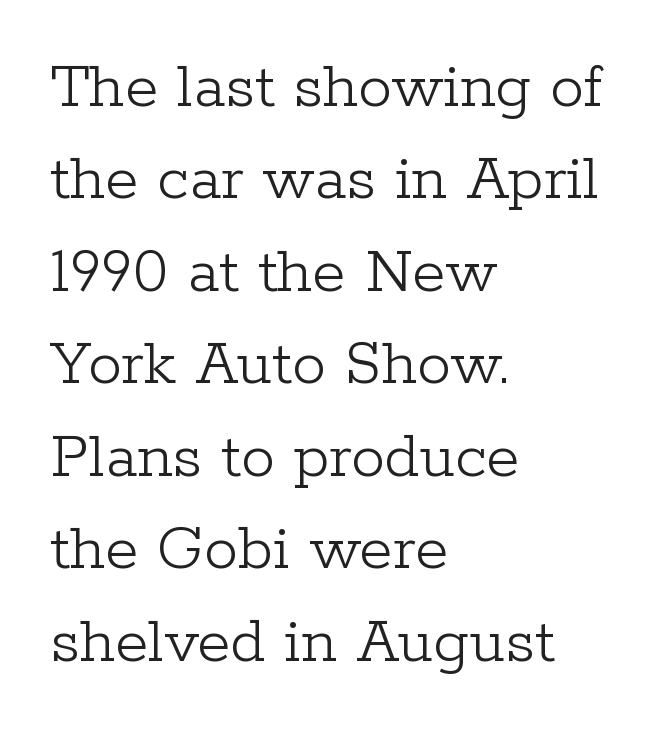
{"serif": "yes", "italic": "no", "bold": "no", "weight": "light", "width": "normal", "stroke_contrast": "low", "x_height": "medium", "monospaced": "no", "underline": "no", "align": "left", "line_spacing": "normal", "line_spacing_ratio": 1.36, "letter_spacing": "normal", "letter_spacing_em": 0.0, "glyph_px": 68}
